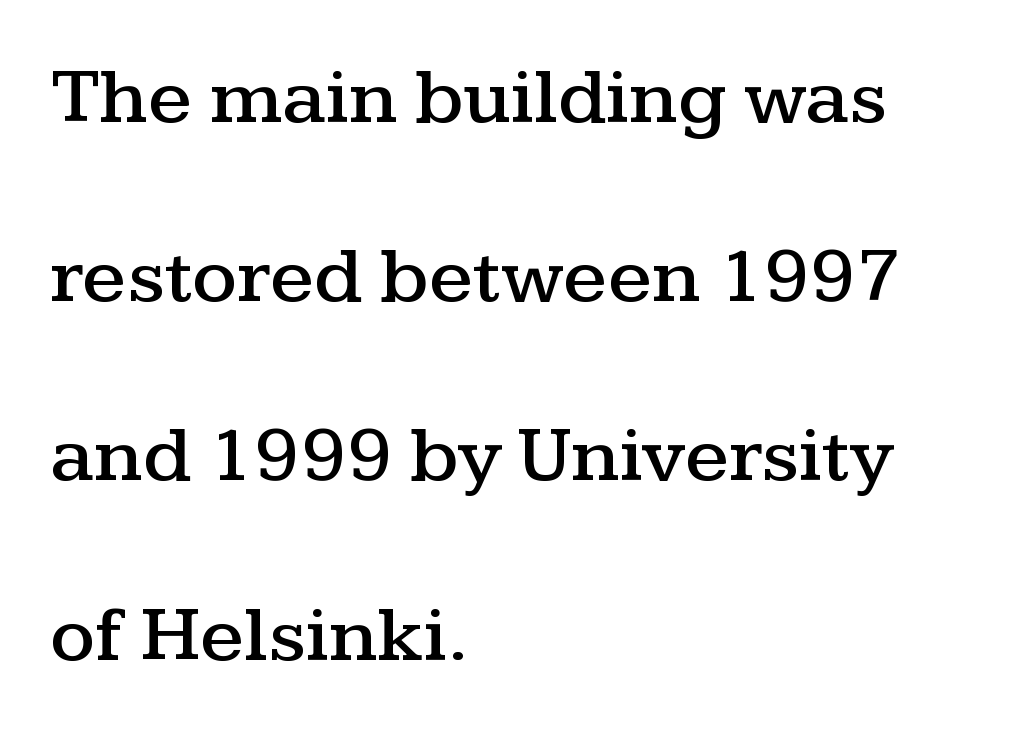
{"serif": "yes", "italic": "no", "width": "wide", "stroke_contrast": "medium", "x_height": "medium", "monospaced": "no", "underline": "no", "align": "left", "line_spacing": "loose", "line_spacing_ratio": 2.24, "letter_spacing": "normal", "letter_spacing_em": 0.0, "glyph_px": 80}
